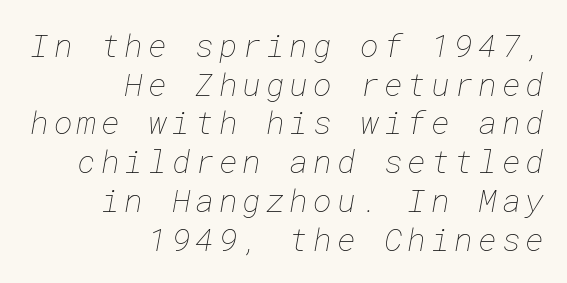
{"bold": "no", "weight": "thin", "width": "normal", "stroke_contrast": "low", "x_height": "medium", "underline": "no", "align": "right", "line_spacing_ratio": 1.21, "glyph_px": 32}
